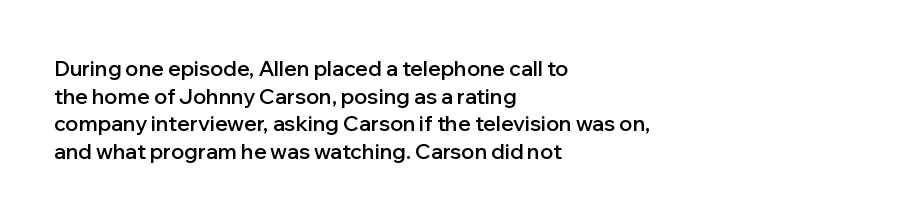
Q: Is the text bold? A: Semi-bold.
Q: Is the text italic (slanted)? A: No, it is upright.
Q: Is the text underlined? A: No.
Q: How is the paragraph aligned? A: Left-aligned.
Q: Is the spacing between letters normal or unusually wide? A: Normal.
Q: Is the spacing between lines tight, normal or loose? A: Normal.
